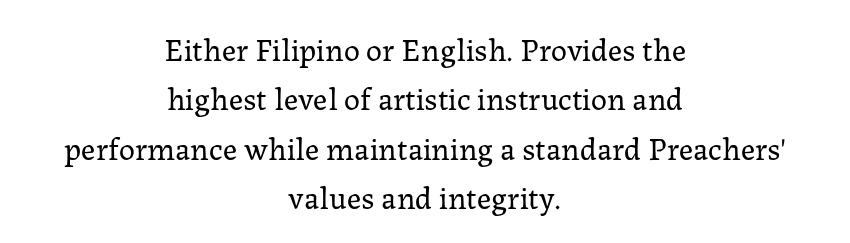
Italic: no, the glyphs are upright roman. The baseline area is clear. The paragraph shown floats in the horizontal middle. You could call the tracking neutral — neither tight nor loose.
